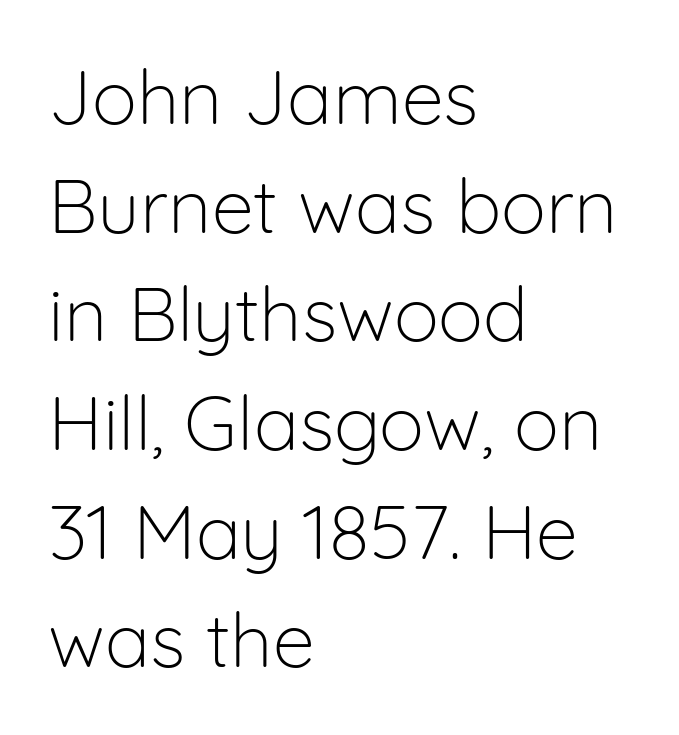
The rendering shows plain stroke endings on the letterforms — a sans-serif design. The text block is weighted toward the left margin, trailing off unevenly rightward. Observe the ordinary spacing: letters are neighbours, not strangers. Just letters on the line, the space beneath them empty.
